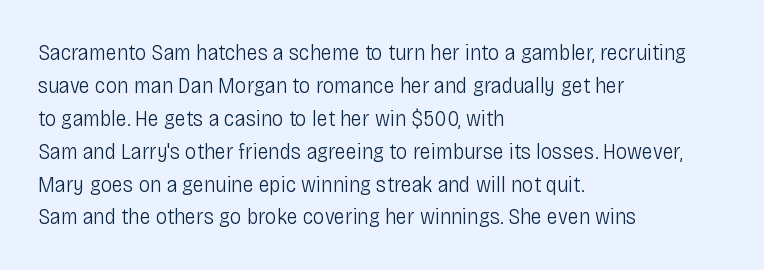
Honestly, the row spacing looks completely unremarkable. Caption: face not bold, strokes unweighted. Posture: vertical. This rendering features lettering with no underline. The setting favours the left margin, as ordinary paragraphs usually do.
